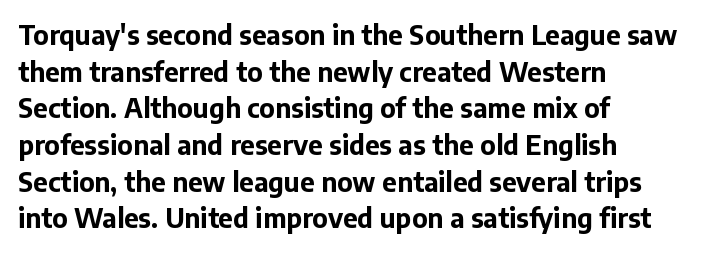
Caption: multi-line text, flush left, ragged right. Look at the tracking — it's just the regular setting, nothing added. Upright lettering throughout. The passage shown is emphatically bold. The passage shown is not underscored anywhere.
